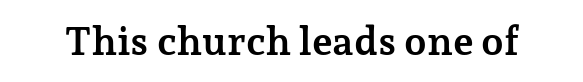
Q: Is the text bold? A: Yes.
Q: Is the text italic (slanted)? A: No, it is upright.
Q: Is the typeface a serif or a sans-serif typeface? A: Serif.
Q: Is the text underlined? A: No.
Q: Is the spacing between letters normal or unusually wide? A: Normal.
Q: Width (condensed, normal, or wide)? A: Normal.
Q: Stroke contrast? A: Low.
Q: x-height? A: Medium.
Q: Monospaced? A: No.
